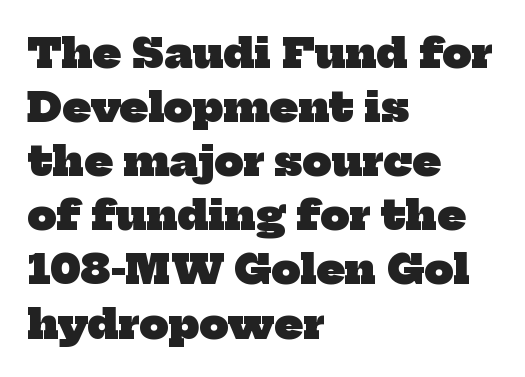
{"serif": "yes", "bold": "yes", "weight": "heavy", "width": "normal", "stroke_contrast": "low", "x_height": "medium", "monospaced": "no", "underline": "no", "align": "left", "line_spacing": "normal", "line_spacing_ratio": 1.32, "letter_spacing": "normal", "letter_spacing_em": 0.0, "glyph_px": 41}
